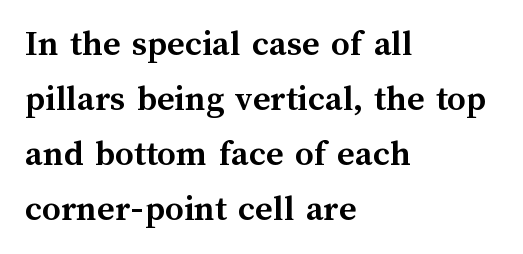
{"italic": "no", "bold": "yes", "weight": "semibold", "width": "normal", "stroke_contrast": "medium", "x_height": "medium", "monospaced": "no", "underline": "no", "align": "left", "line_spacing": "normal", "line_spacing_ratio": 1.49, "letter_spacing": "normal", "letter_spacing_em": 0.0, "glyph_px": 37}
